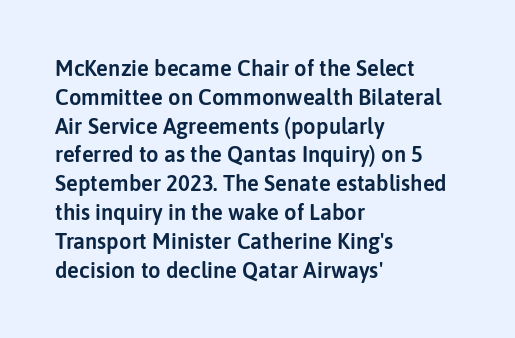
Q: Is the text italic (slanted)? A: No, it is upright.
Q: Is the text underlined? A: No.
Q: How is the paragraph aligned? A: Left-aligned.
Q: Is the spacing between letters normal or unusually wide? A: Normal.
Q: Is the spacing between lines tight, normal or loose? A: Normal.
